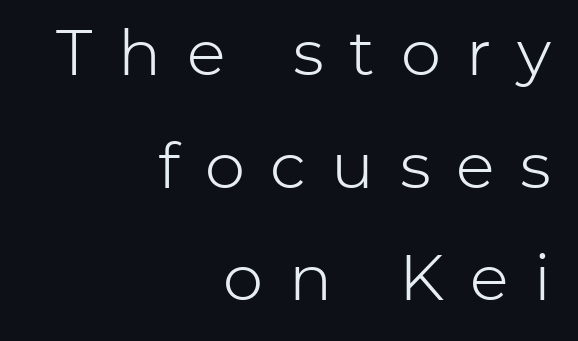
Q: Is the text bold? A: No.
Q: Is the text italic (slanted)? A: No, it is upright.
Q: Is the typeface a serif or a sans-serif typeface? A: Sans-serif.
Q: Is the text underlined? A: No.
Q: How is the paragraph aligned? A: Right-aligned.
Q: Is the spacing between letters normal or unusually wide? A: Unusually wide.
Q: Width (condensed, normal, or wide)? A: Normal.
Q: Stroke contrast? A: Low.
Q: x-height? A: Medium.
Q: Monospaced? A: No.
